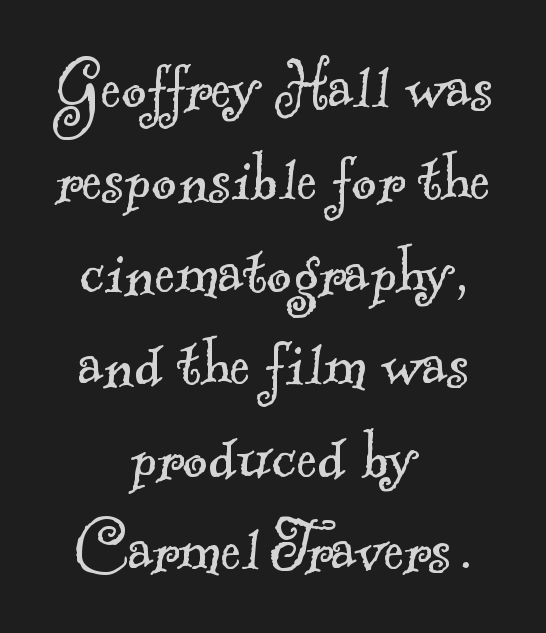
Underline: absent. Nobody touched the tracking dial on this one. What kind of face is this? One with serifs. Proportional: the letters do not fall into vertical columns. Reading down the block, each line starts at a different indent, mirrored at its end. The weight tops out at a normal text grade.
